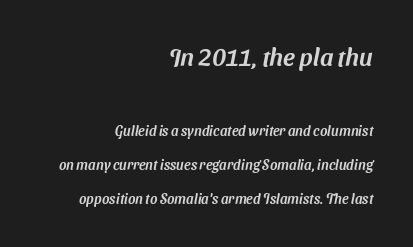
Q: Is the text underlined? A: No.
Q: How is the paragraph aligned? A: Right-aligned.
Q: Is the spacing between letters normal or unusually wide? A: Normal.
Q: Is the spacing between lines tight, normal or loose? A: Loose.
Q: Which block of text is set in a larger size, the first (top) or the second (bottom)? A: The first (top) one.
